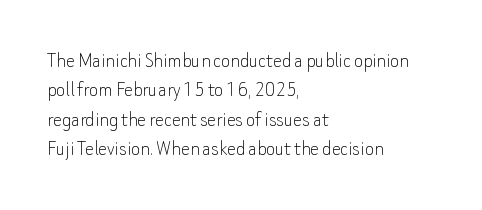
{"italic": "no", "bold": "no", "underline": "no", "align": "left", "line_spacing": "normal", "line_spacing_ratio": 1.34, "letter_spacing": "normal", "letter_spacing_em": 0.0, "glyph_px": 22}
